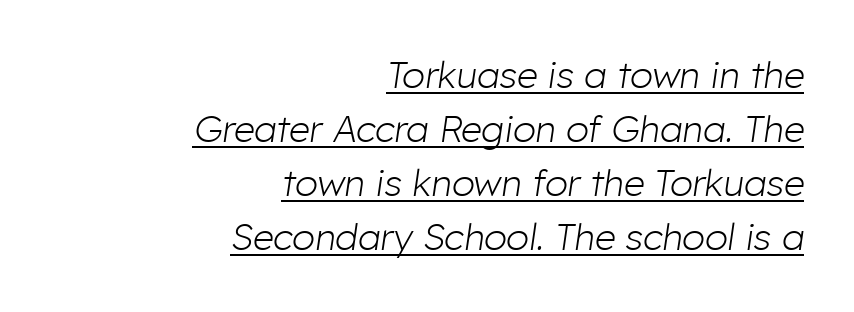
The image shows 37 px light type, italic (leaning right); set right-aligned, normal line spacing (1.46x), normal letter spacing, underlined; low stroke contrast and a medium x-height.
